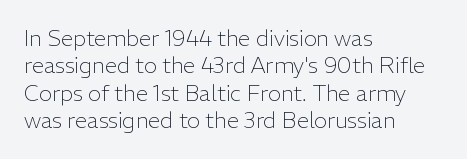
{"italic": "no", "bold": "no", "underline": "no", "align": "left", "line_spacing": "normal", "line_spacing_ratio": 1.25, "letter_spacing": "normal", "letter_spacing_em": 0.0, "glyph_px": 22}
